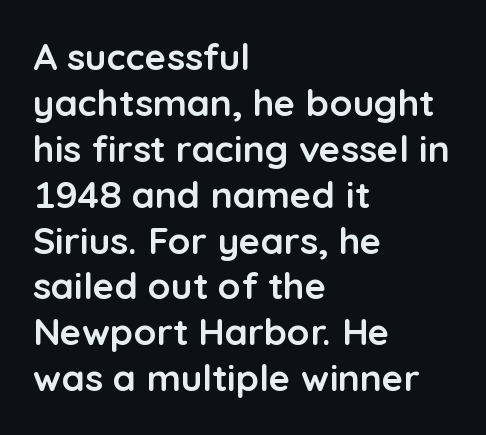
{"serif": "no", "italic": "no", "bold": "yes", "weight": "semibold", "width": "normal", "stroke_contrast": "low", "x_height": "medium", "monospaced": "no", "underline": "no", "align": "left", "line_spacing_ratio": 1.24, "letter_spacing": "normal", "letter_spacing_em": 0.0, "glyph_px": 37}
